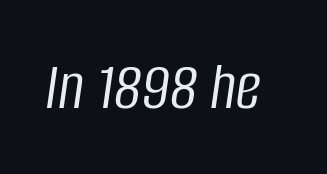
{"italic": "yes", "lean": "right", "slant_degrees": 8, "bold": "no", "weight": "light", "width": "condensed", "stroke_contrast": "low", "x_height": "large", "monospaced": "no", "underline": "no", "letter_spacing": "normal", "letter_spacing_em": 0.0, "glyph_px": 70}
